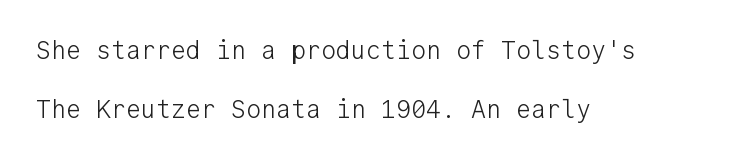
{"italic": "no", "bold": "no", "underline": "no", "align": "left", "line_spacing": "loose", "line_spacing_ratio": 2.37, "letter_spacing": "normal", "letter_spacing_em": 0.0, "glyph_px": 25}
